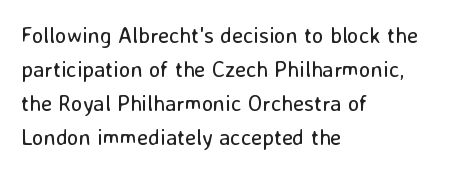
Q: Is the text bold? A: No.
Q: Is the text italic (slanted)? A: No, it is upright.
Q: Is the text underlined? A: No.
Q: How is the paragraph aligned? A: Left-aligned.
Q: Is the spacing between letters normal or unusually wide? A: Normal.
Q: Is the spacing between lines tight, normal or loose? A: Normal.
